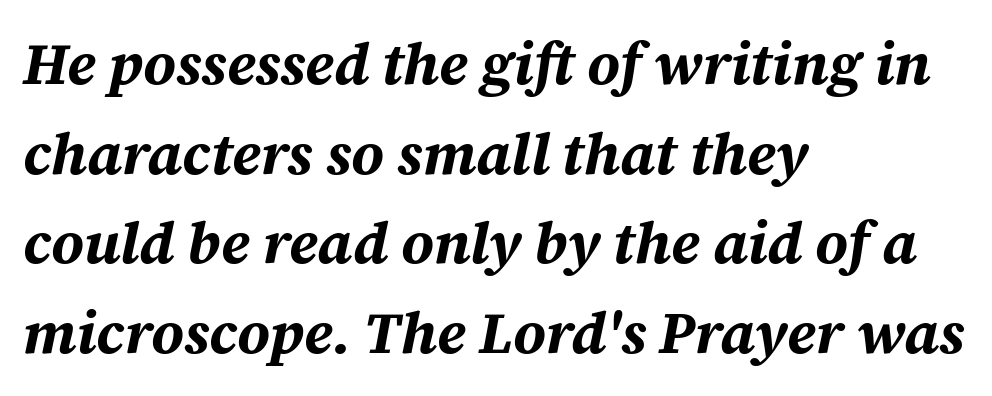
Q: Is the text bold? A: Yes.
Q: Is the text italic (slanted)? A: Yes, it leans right by about 12 degrees.
Q: Is the text underlined? A: No.
Q: How is the paragraph aligned? A: Left-aligned.
Q: Is the spacing between letters normal or unusually wide? A: Normal.
Q: Is the spacing between lines tight, normal or loose? A: Normal.
Q: Width (condensed, normal, or wide)? A: Normal.
Q: Stroke contrast? A: Medium.
Q: x-height? A: Medium.
Q: Monospaced? A: No.
